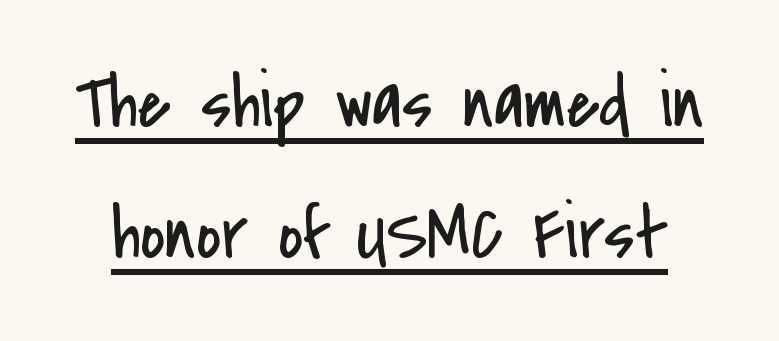
Each letter keeps its own natural width here, so spacing adapts to shape. These lines are composed in type without serifs. What stands out about the letter spacing? Nothing — it is the standard amount. The rendering uses the underline text-decoration. Tall strokes in this sample are plumb rather than angled.
